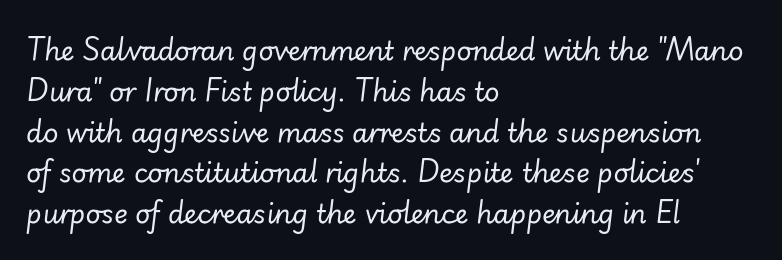
{"italic": "yes", "lean": "right", "slant_degrees": 7, "bold": "no", "underline": "no", "align": "left", "line_spacing": "normal", "line_spacing_ratio": 1.57, "letter_spacing": "normal", "letter_spacing_em": 0.0, "glyph_px": 26}
